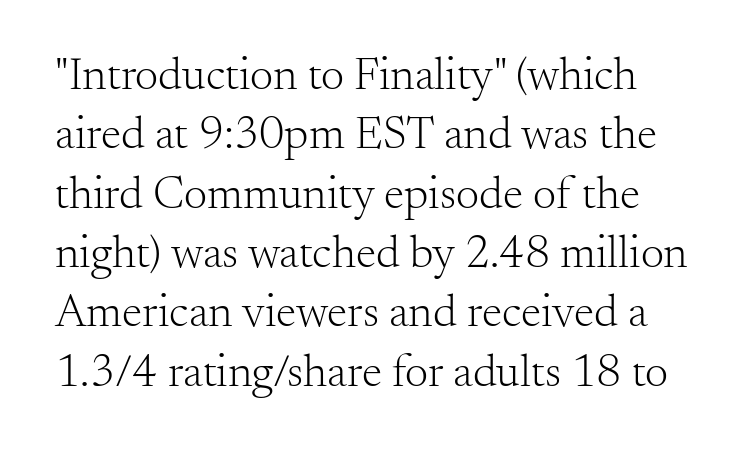
Q: Is the text bold? A: No.
Q: Is the text italic (slanted)? A: No, it is upright.
Q: Is the typeface a serif or a sans-serif typeface? A: Serif.
Q: Is the text underlined? A: No.
Q: Is the spacing between letters normal or unusually wide? A: Normal.
Q: Is the spacing between lines tight, normal or loose? A: Normal.
Q: Width (condensed, normal, or wide)? A: Normal.
Q: Stroke contrast? A: Medium.
Q: x-height? A: Small.
Q: Monospaced? A: No.
